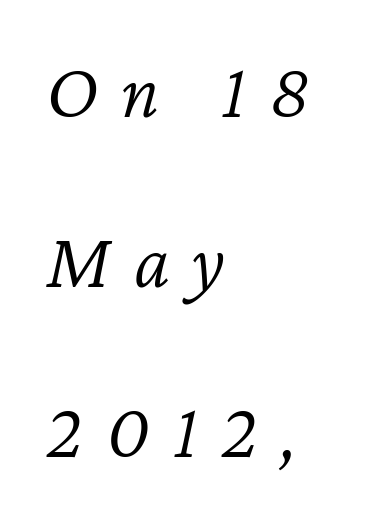
The image shows 79 px light type, italic (leaning right); set left-aligned, loose line spacing (2.15x), unusually wide letter spacing (+0.29 em), not underlined; low stroke contrast and a medium x-height.
